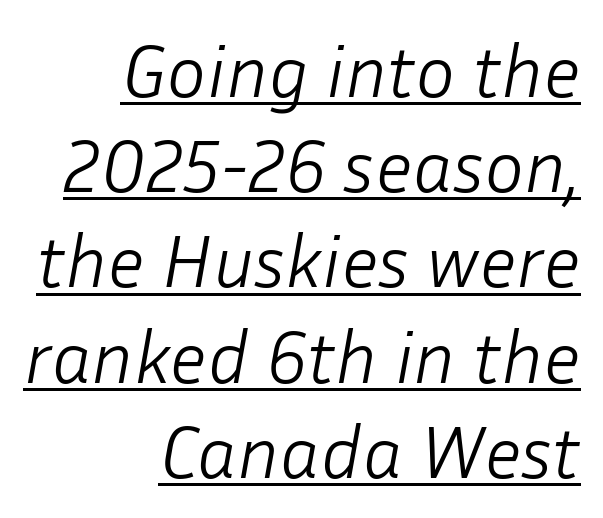
Q: Is the text bold? A: No.
Q: Is the text italic (slanted)? A: Yes, it leans right by about 10 degrees.
Q: Is the text underlined? A: Yes.
Q: How is the paragraph aligned? A: Right-aligned.
Q: Is the spacing between letters normal or unusually wide? A: Normal.
Q: Is the spacing between lines tight, normal or loose? A: Normal.
Q: Width (condensed, normal, or wide)? A: Normal.
Q: Stroke contrast? A: Low.
Q: x-height? A: Medium.
Q: Monospaced? A: No.
